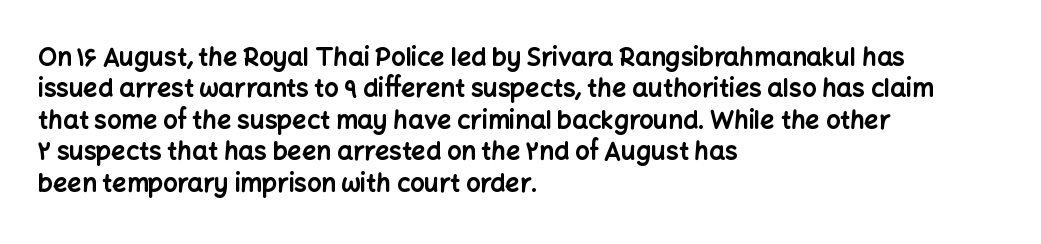
{"italic": "no", "bold": "yes", "underline": "no", "align": "left", "line_spacing": "normal", "line_spacing_ratio": 1.26, "letter_spacing": "normal", "letter_spacing_em": 0.0, "glyph_px": 25}
